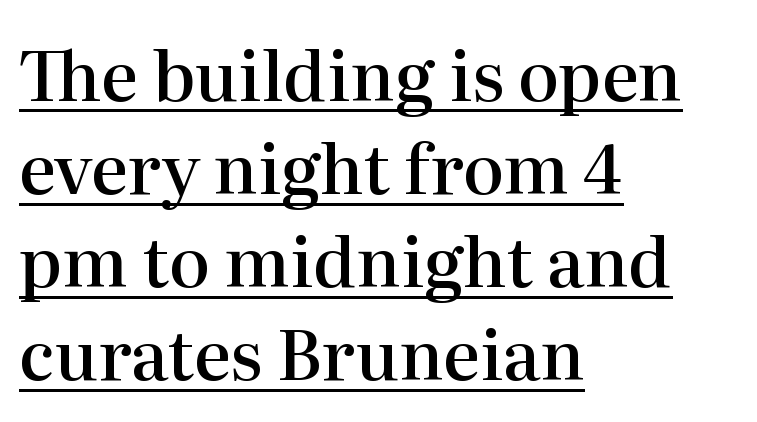
This sample carries an underscore along the baseline area. Honestly, the row spacing looks completely unremarkable. Look at the tracking — it's just the regular setting, nothing added. Visually the block forms a straight wall on the left and a jagged coastline on the right. Little horizontal feet cap the strokes, marking this as serif type.
